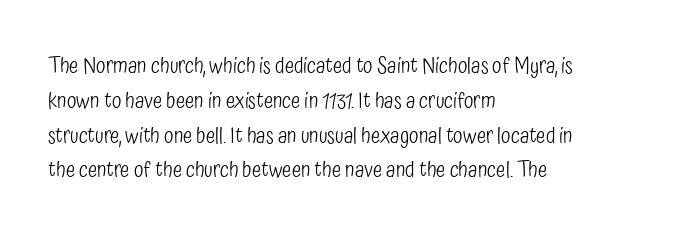
Q: Is the text bold? A: No.
Q: Is the text italic (slanted)? A: No, it is upright.
Q: Is the text underlined? A: No.
Q: How is the paragraph aligned? A: Left-aligned.
Q: Is the spacing between letters normal or unusually wide? A: Normal.
Q: Is the spacing between lines tight, normal or loose? A: Normal.
